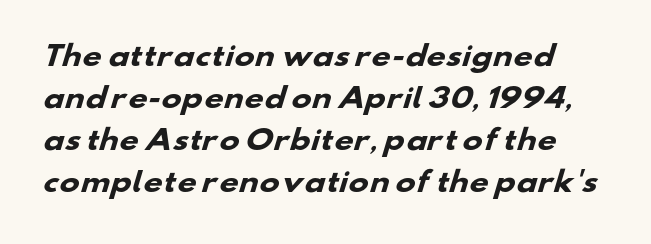
Q: Is the text bold? A: Yes.
Q: Is the text underlined? A: No.
Q: How is the paragraph aligned? A: Left-aligned.
Q: Is the spacing between letters normal or unusually wide? A: Normal.
Q: Is the spacing between lines tight, normal or loose? A: Normal.
